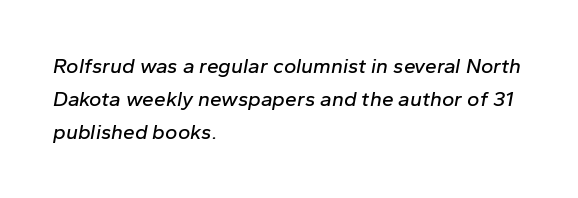
The foot of each line stays bare and open. Visually the block forms a straight wall on the left and a jagged coastline on the right. Compared with typical paragraphs, the rows here are spaced about the same. The font's italic variant was chosen for this text.
